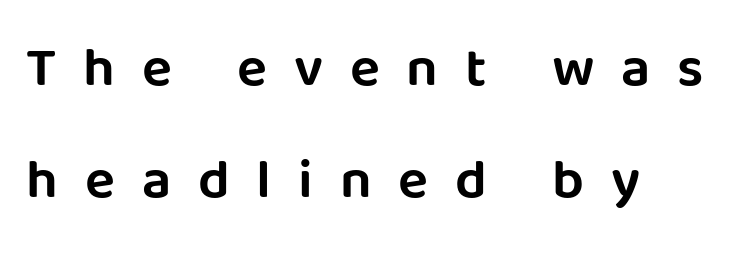
Q: Is the text italic (slanted)? A: No, it is upright.
Q: Is the typeface a serif or a sans-serif typeface? A: Sans-serif.
Q: Is the text underlined? A: No.
Q: How is the paragraph aligned? A: Left-aligned.
Q: Is the spacing between letters normal or unusually wide? A: Unusually wide.
Q: Is the spacing between lines tight, normal or loose? A: Loose.
Q: Width (condensed, normal, or wide)? A: Normal.
Q: Stroke contrast? A: Low.
Q: x-height? A: Large.
Q: Monospaced? A: No.
